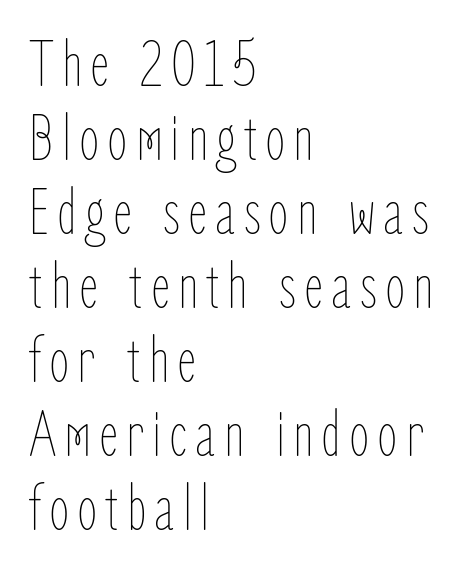
{"italic": "no", "bold": "no", "weight": "thin", "width": "condensed", "stroke_contrast": "low", "x_height": "medium", "monospaced": "no", "underline": "no", "align": "left", "line_spacing": "tight", "line_spacing_ratio": 1.12, "glyph_px": 66}
